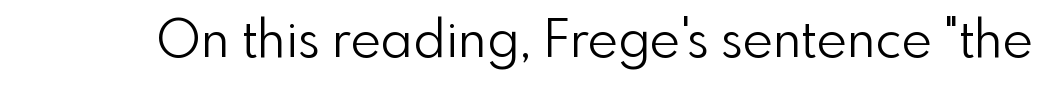
{"serif": "no", "italic": "no", "bold": "no", "weight": "light", "width": "normal", "x_height": "small", "monospaced": "no", "underline": "no", "letter_spacing": "normal", "letter_spacing_em": 0.0, "glyph_px": 52}
